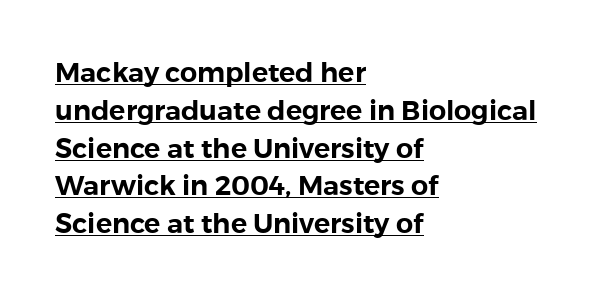
The image shows 27 px text type, upright; set left-aligned, normal line spacing (1.4x), normal letter spacing, underlined.
